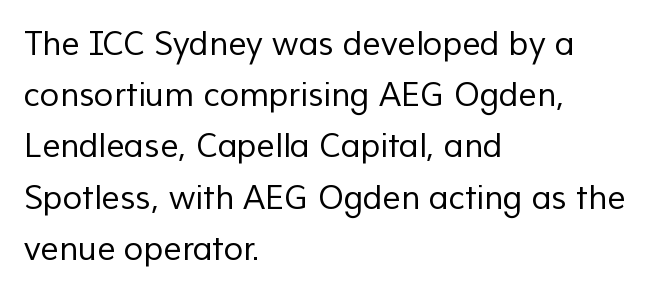
Q: Is the text bold? A: No.
Q: Is the typeface a serif or a sans-serif typeface? A: Sans-serif.
Q: Is the text underlined? A: No.
Q: How is the paragraph aligned? A: Left-aligned.
Q: Is the spacing between letters normal or unusually wide? A: Normal.
Q: Is the spacing between lines tight, normal or loose? A: Normal.
Q: Width (condensed, normal, or wide)? A: Normal.
Q: Stroke contrast? A: Low.
Q: x-height? A: Medium.
Q: Monospaced? A: No.
